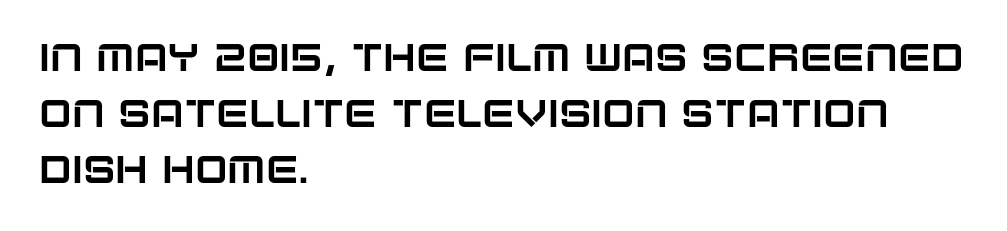
{"serif": "no", "italic": "no", "width": "normal", "stroke_contrast": "low", "x_height": "large", "monospaced": "no", "underline": "no", "align": "left", "line_spacing": "normal", "line_spacing_ratio": 1.44, "letter_spacing": "normal", "letter_spacing_em": 0.0, "glyph_px": 39}
